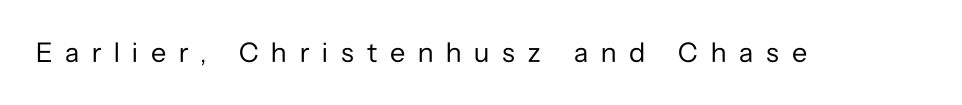
{"serif": "no", "italic": "no", "bold": "no", "weight": "regular", "width": "normal", "stroke_contrast": "low", "x_height": "medium", "monospaced": "no", "underline": "no", "letter_spacing": "wide", "letter_spacing_em": 0.46, "glyph_px": 28}
